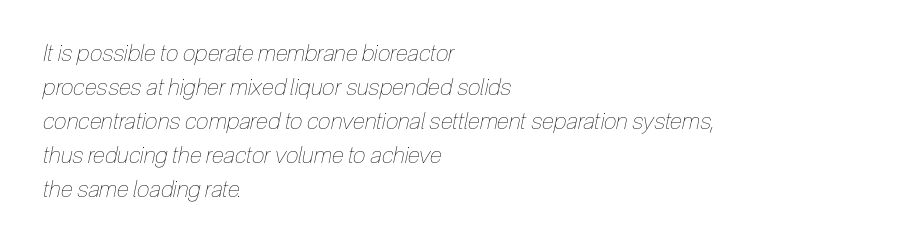
{"italic": "yes", "lean": "right", "slant_degrees": 12, "bold": "no", "underline": "no", "align": "left", "line_spacing": "normal", "line_spacing_ratio": 1.48, "letter_spacing": "normal", "letter_spacing_em": 0.0, "glyph_px": 23}
